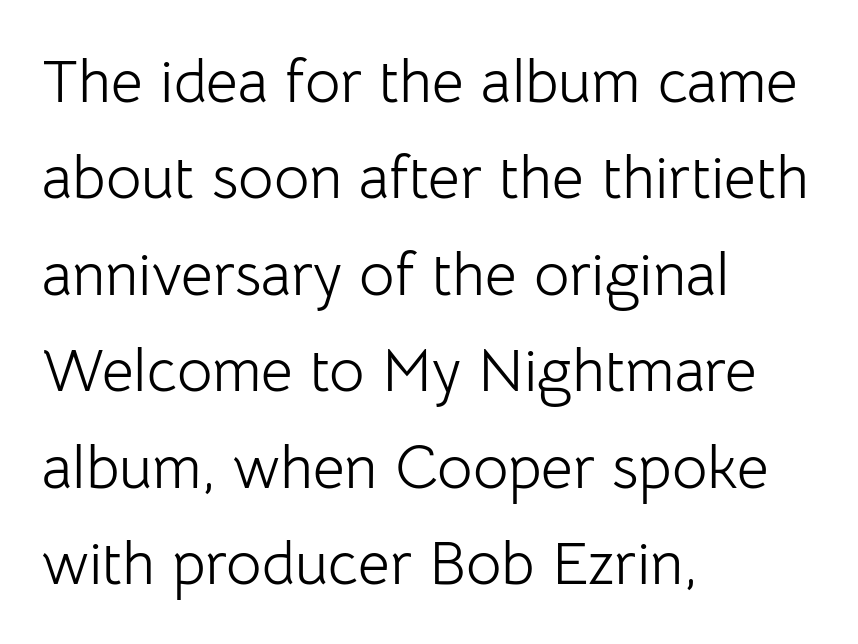
The image shows 61 px light sans-serif type, upright; set left-aligned, normal line spacing (1.58x), normal letter spacing, not underlined; low stroke contrast and a medium x-height.
